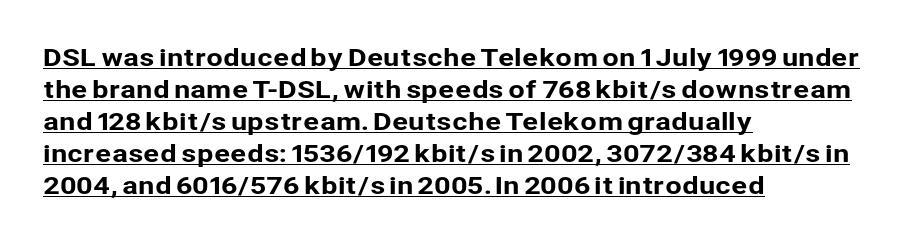
Q: Is the text italic (slanted)? A: No, it is upright.
Q: Is the text underlined? A: Yes.
Q: How is the paragraph aligned? A: Left-aligned.
Q: Is the spacing between letters normal or unusually wide? A: Normal.
Q: Is the spacing between lines tight, normal or loose? A: Normal.
